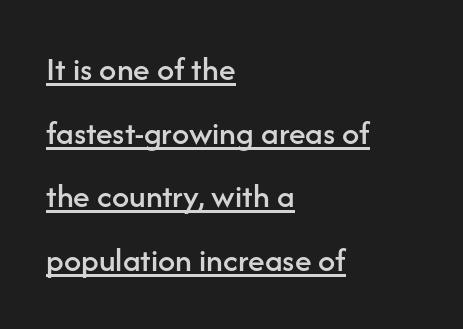
The image shows 34 px sans-serif type, upright; set left-aligned, line spacing 1.87x, normal letter spacing, underlined; low stroke contrast and a medium x-height.
